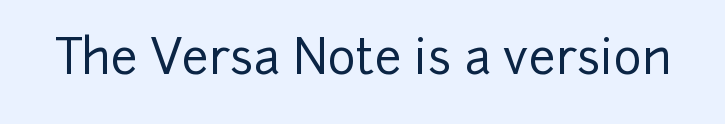
Q: Is the text italic (slanted)? A: No, it is upright.
Q: Is the typeface a serif or a sans-serif typeface? A: Sans-serif.
Q: Is the text underlined? A: No.
Q: Is the spacing between letters normal or unusually wide? A: Normal.
Q: Width (condensed, normal, or wide)? A: Normal.
Q: Stroke contrast? A: Low.
Q: x-height? A: Medium.
Q: Monospaced? A: No.
